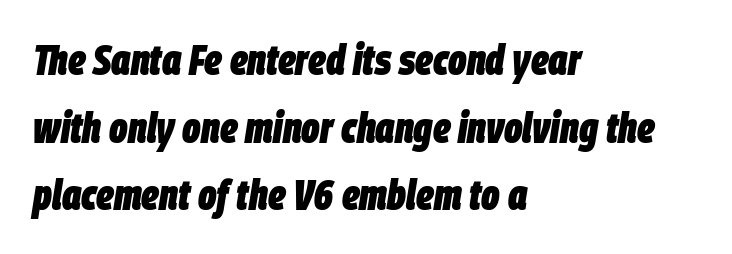
Q: Is the text bold? A: Yes.
Q: Is the text italic (slanted)? A: Yes, it leans right by about 9 degrees.
Q: Is the text underlined? A: No.
Q: How is the paragraph aligned? A: Left-aligned.
Q: Is the spacing between letters normal or unusually wide? A: Normal.
Q: Is the spacing between lines tight, normal or loose? A: Normal.
Q: Width (condensed, normal, or wide)? A: Condensed.
Q: Stroke contrast? A: Low.
Q: x-height? A: Large.
Q: Monospaced? A: No.
